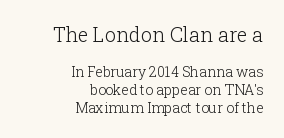
{"italic": "no", "bold": "no", "underline": "no", "align": "right", "line_spacing": "normal", "line_spacing_ratio": 1.27, "letter_spacing": "normal", "letter_spacing_em": 0.0, "larger_block": "first", "size_ratio": 1.43, "glyph_px": 20}
